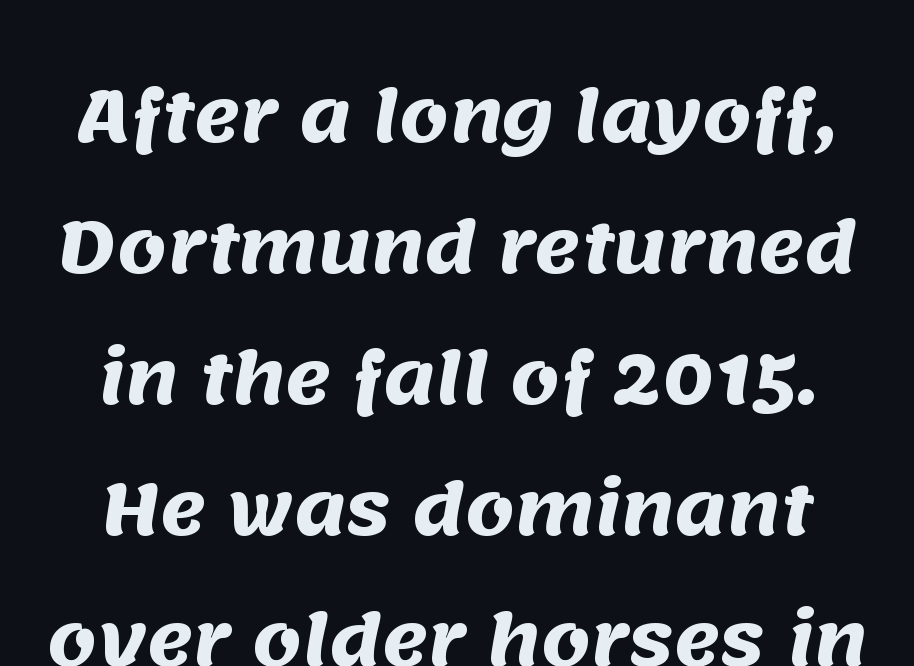
The image shows 70 px heavy sans-serif type; set line spacing 1.87x, normal letter spacing, not underlined; medium stroke contrast and a large x-height.
